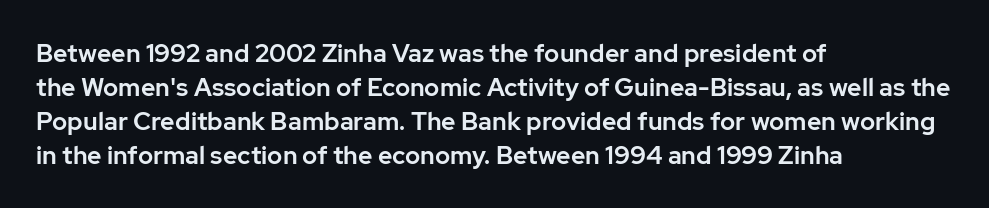
The image shows 25 px text type, upright; set left-aligned, normal line spacing (1.36x), normal letter spacing, not underlined.
